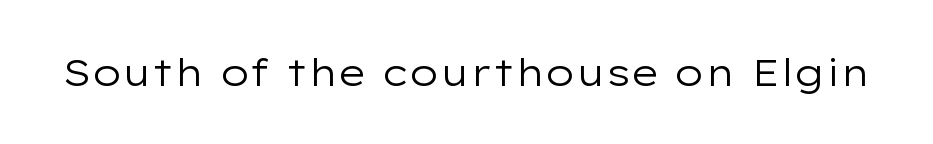
{"serif": "no", "italic": "no", "bold": "no", "weight": "regular", "width": "wide", "stroke_contrast": "low", "x_height": "medium", "monospaced": "no", "underline": "no", "letter_spacing": "normal", "letter_spacing_em": 0.0, "glyph_px": 38}
